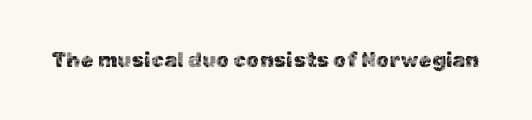
The image shows 21 px text type, upright; set normal letter spacing, not underlined.
